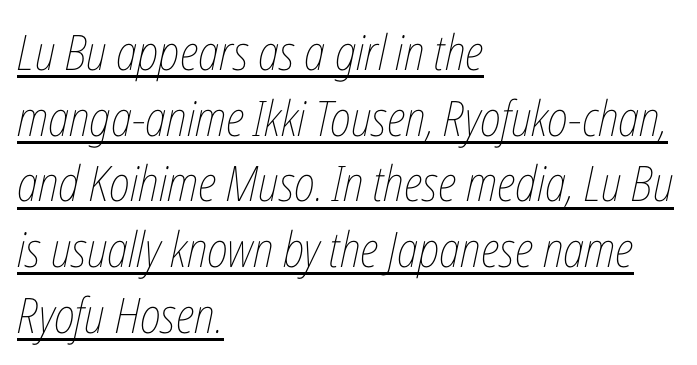
Q: Is the text bold? A: No.
Q: Is the text italic (slanted)? A: Yes, it leans right by about 12 degrees.
Q: Is the text underlined? A: Yes.
Q: How is the paragraph aligned? A: Left-aligned.
Q: Is the spacing between letters normal or unusually wide? A: Normal.
Q: Is the spacing between lines tight, normal or loose? A: Normal.
Q: Width (condensed, normal, or wide)? A: Condensed.
Q: Stroke contrast? A: Low.
Q: x-height? A: Medium.
Q: Monospaced? A: No.
